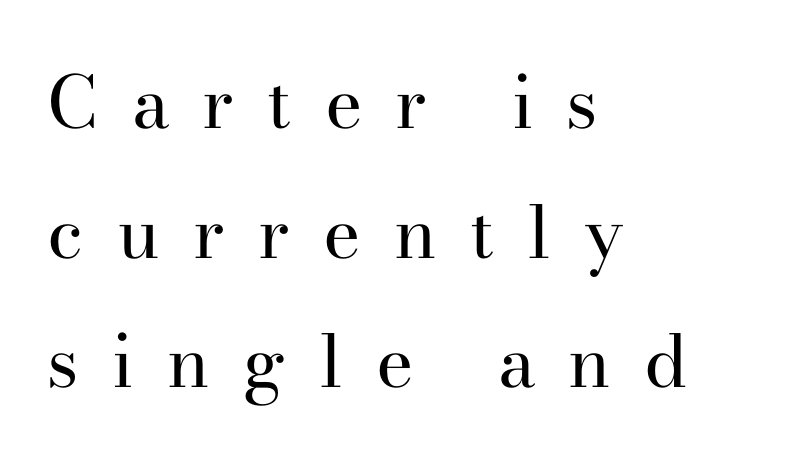
Q: Is the text bold? A: No.
Q: Is the text italic (slanted)? A: No, it is upright.
Q: Is the typeface a serif or a sans-serif typeface? A: Serif.
Q: Is the text underlined? A: No.
Q: How is the paragraph aligned? A: Left-aligned.
Q: Is the spacing between letters normal or unusually wide? A: Unusually wide.
Q: Width (condensed, normal, or wide)? A: Normal.
Q: Stroke contrast? A: High.
Q: x-height? A: Small.
Q: Monospaced? A: No.
